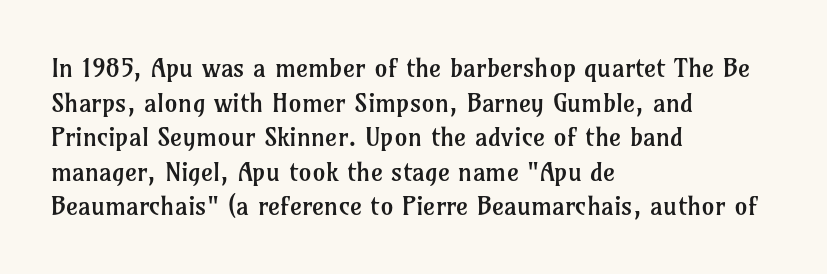
The image shows 26 px text type, upright; set left-aligned, normal line spacing (1.33x), normal letter spacing, not underlined.
